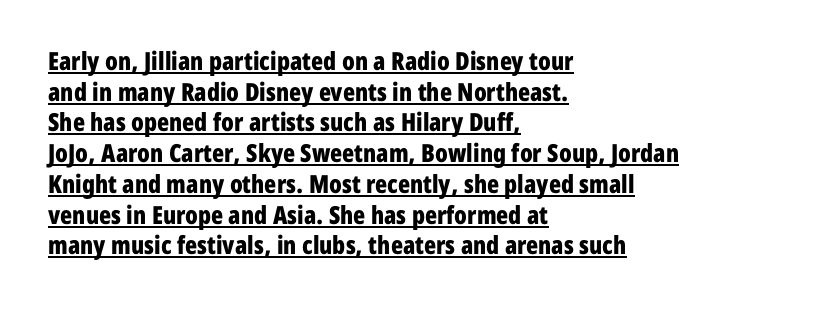
Underlining? Definitely there. The characters look thick and weighty, a clear bold. The passage shown has conventional tracking throughout. Italic: no, the glyphs are upright roman.
